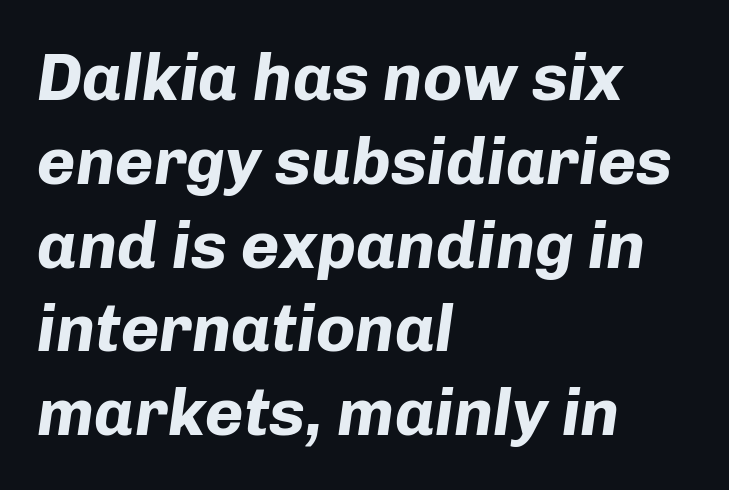
It's the slanting kind of type. In terms of letterspacing, this is plain default setting. If you measured baseline to baseline, you'd find a middling distance. Spacing verdict: proportional, widths tailored to each character.
